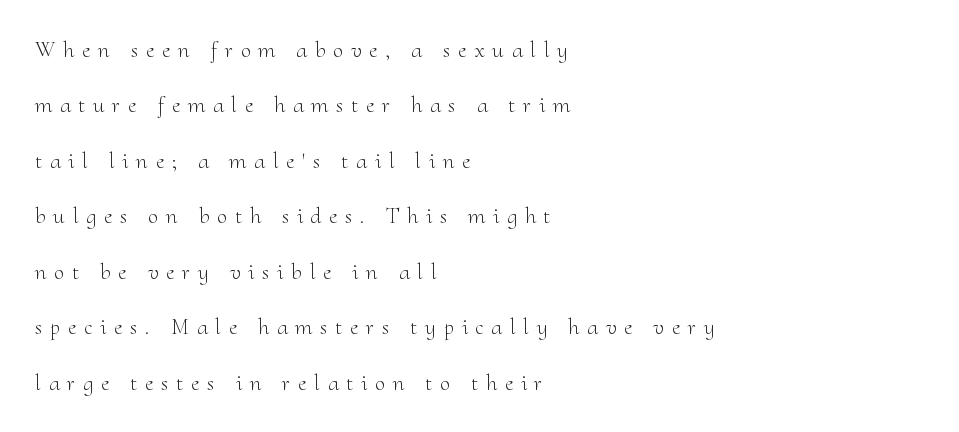
Q: Is the text bold? A: No.
Q: Is the text italic (slanted)? A: No, it is upright.
Q: Is the text underlined? A: No.
Q: How is the paragraph aligned? A: Left-aligned.
Q: Is the spacing between letters normal or unusually wide? A: Unusually wide.
Q: Is the spacing between lines tight, normal or loose? A: Loose.
